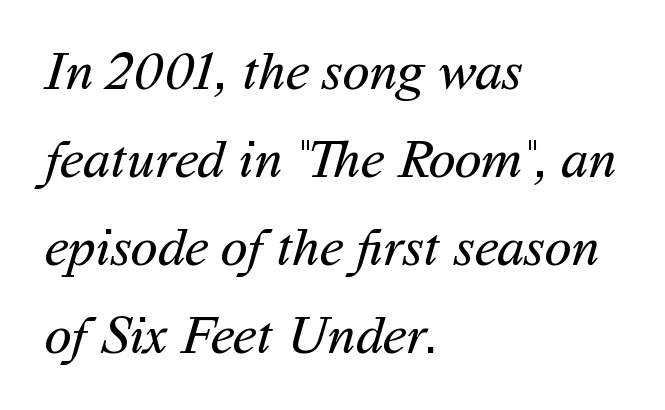
Q: Is the text bold? A: No.
Q: Is the typeface a serif or a sans-serif typeface? A: Sans-serif.
Q: Is the text underlined? A: No.
Q: How is the paragraph aligned? A: Left-aligned.
Q: Is the spacing between letters normal or unusually wide? A: Normal.
Q: Is the spacing between lines tight, normal or loose? A: Normal.
Q: Width (condensed, normal, or wide)? A: Normal.
Q: Stroke contrast? A: Medium.
Q: x-height? A: Medium.
Q: Monospaced? A: No.
